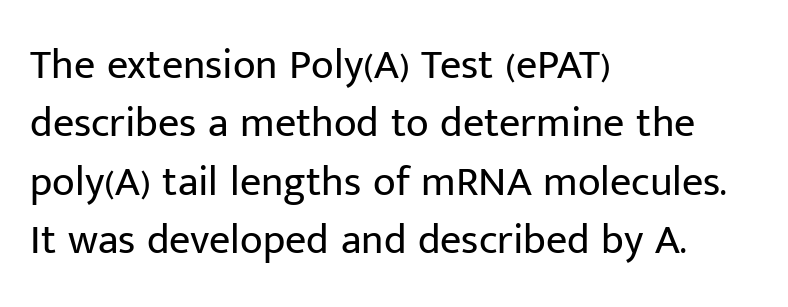
{"serif": "no", "italic": "no", "bold": "no", "weight": "regular", "width": "normal", "stroke_contrast": "low", "x_height": "medium", "monospaced": "no", "underline": "no", "align": "left", "line_spacing": "normal", "line_spacing_ratio": 1.39, "letter_spacing": "normal", "letter_spacing_em": 0.0, "glyph_px": 42}
